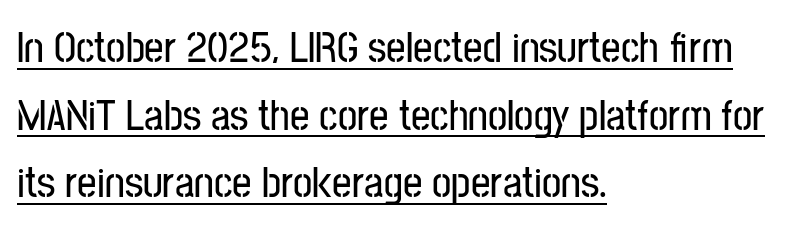
{"serif": "no", "italic": "no", "width": "condensed", "stroke_contrast": "low", "x_height": "medium", "monospaced": "no", "underline": "yes", "align": "left", "line_spacing": "normal", "line_spacing_ratio": 1.57, "letter_spacing": "normal", "letter_spacing_em": 0.0, "glyph_px": 43}
